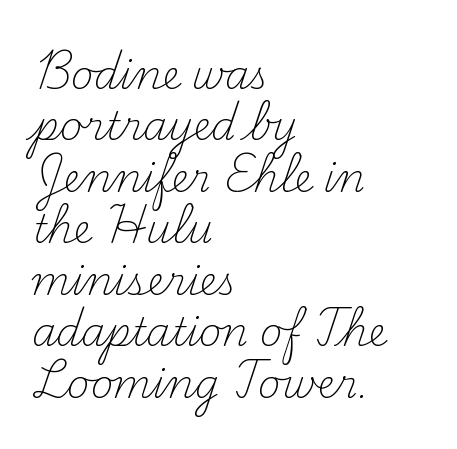
{"bold": "no", "weight": "light", "width": "normal", "stroke_contrast": "medium", "x_height": "small", "monospaced": "no", "underline": "no", "align": "left", "line_spacing": "normal", "line_spacing_ratio": 1.32, "letter_spacing": "normal", "letter_spacing_em": 0.0, "glyph_px": 39}
